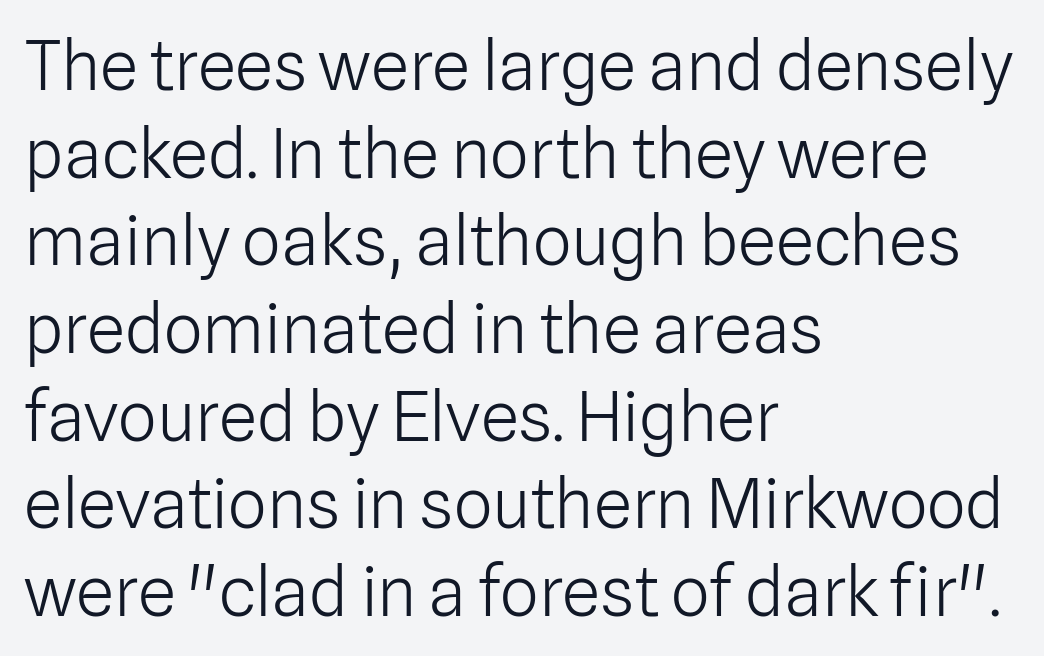
The image shows 69 px light sans-serif type, upright; set left-aligned, normal line spacing (1.27x), normal letter spacing, not underlined; low stroke contrast and a medium x-height.
